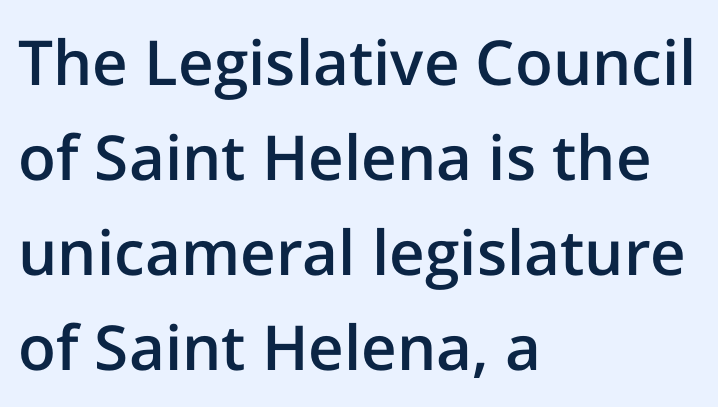
The image shows 62 px semibold sans-serif type, upright; set left-aligned, normal line spacing (1.53x), normal letter spacing, not underlined; low stroke contrast and a medium x-height.
